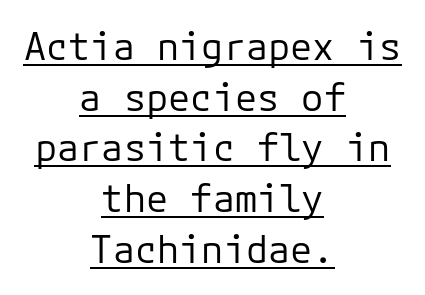
Q: Is the text bold? A: No.
Q: Is the text italic (slanted)? A: No, it is upright.
Q: Is the typeface a serif or a sans-serif typeface? A: Sans-serif.
Q: Is the text underlined? A: Yes.
Q: How is the paragraph aligned? A: Centered.
Q: Is the spacing between letters normal or unusually wide? A: Normal.
Q: Is the spacing between lines tight, normal or loose? A: Normal.
Q: Width (condensed, normal, or wide)? A: Normal.
Q: Stroke contrast? A: Low.
Q: x-height? A: Medium.
Q: Monospaced? A: Yes.
